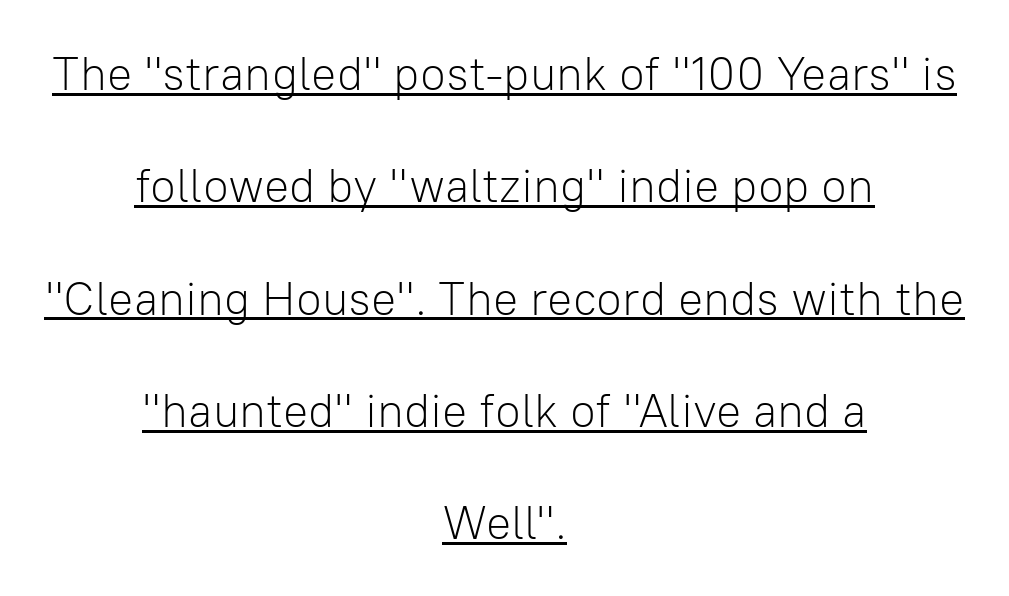
The image shows 47 px light sans-serif type, upright; set centered, loose line spacing (2.39x), normal letter spacing, underlined; low stroke contrast and a medium x-height.
